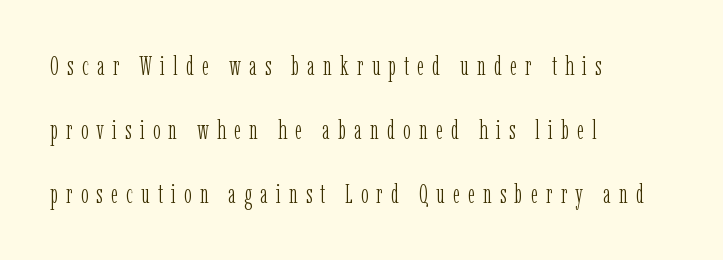
{"italic": "no", "bold": "no", "underline": "no", "align": "left", "line_spacing": "loose", "line_spacing_ratio": 2.46, "letter_spacing": "wide", "letter_spacing_em": 0.31, "glyph_px": 26}
